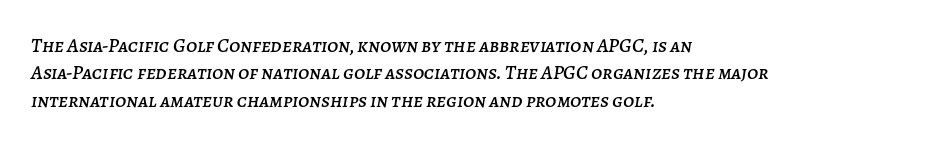
Q: Is the text italic (slanted)? A: Yes, it leans right by about 7 degrees.
Q: Is the text underlined? A: No.
Q: How is the paragraph aligned? A: Left-aligned.
Q: Is the spacing between letters normal or unusually wide? A: Normal.
Q: Is the spacing between lines tight, normal or loose? A: Normal.
